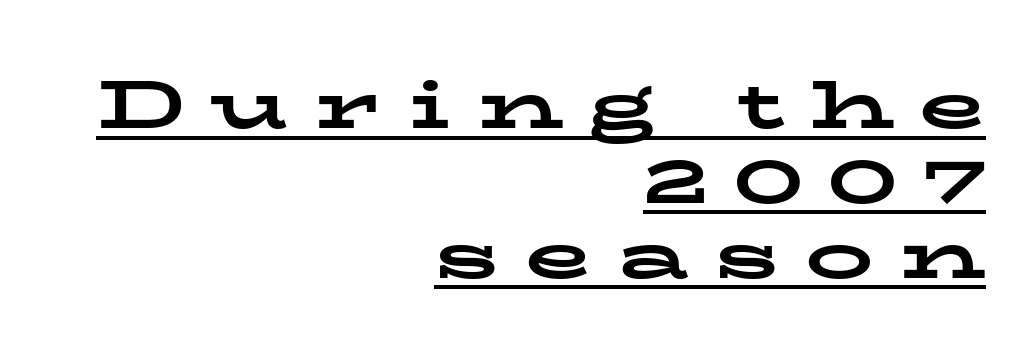
The paragraph has a hard right edge and a soft left edge. Summary of vertical rhythm: compact, with narrow interline spacing. Strong, thick strokes mark this as bold type. Note the varied advance widths — an 'i' is clearly narrower than an 'm'. This is serif lettering, the kind often seen in printed books.
